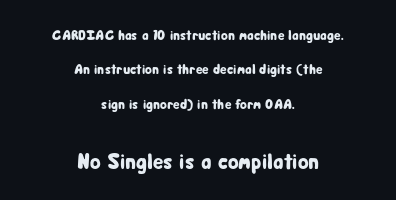
The image shows 22 px text type, upright; set centered, loose line spacing (2.46x), normal letter spacing, not underlined; the second (bottom) block is 1.57x larger.
